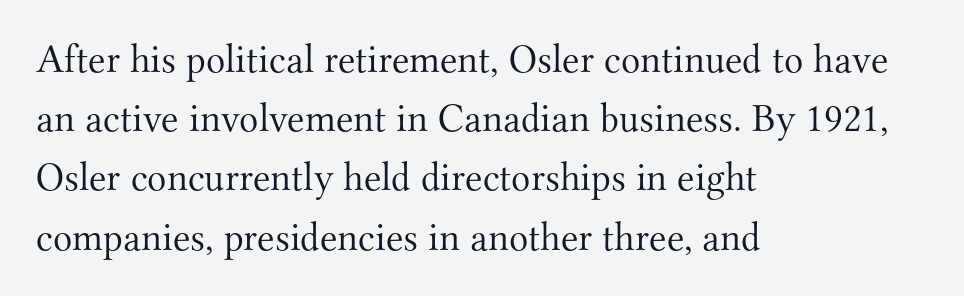
The image shows 40 px light serif type, upright; set left-aligned, normal line spacing (1.48x), normal letter spacing, not underlined; medium stroke contrast and a small x-height.
